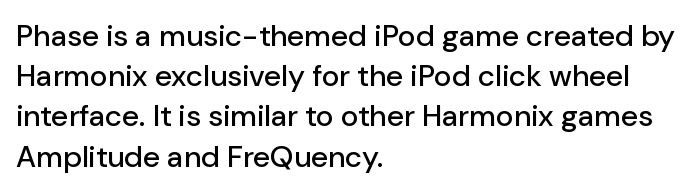
The image shows 30 px sans-serif type, upright; set left-aligned, normal line spacing (1.34x), normal letter spacing, not underlined; low stroke contrast and a medium x-height.
